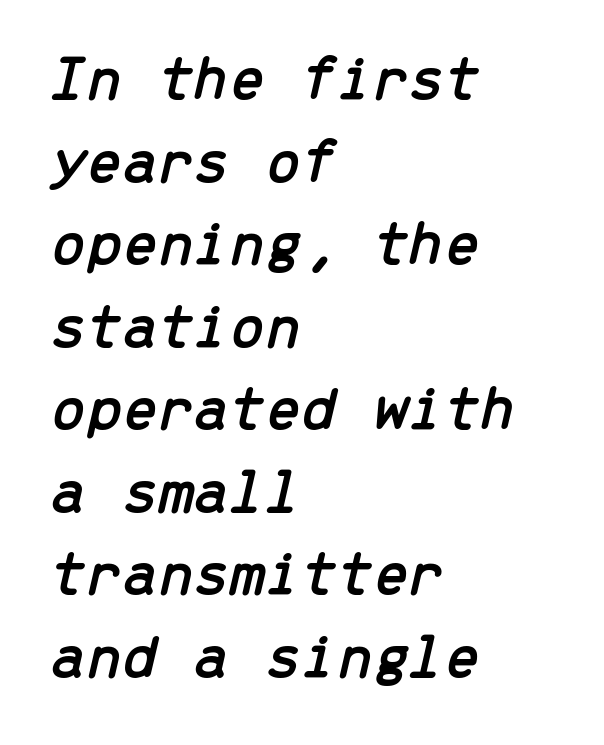
The image shows 64 px text type, italic (leaning right), monospaced; set left-aligned, normal line spacing (1.29x), normal letter spacing, not underlined; low stroke contrast and a medium x-height.
